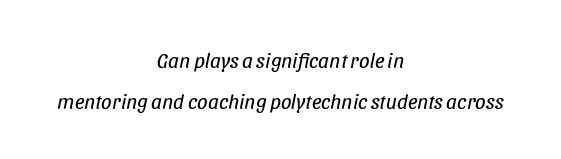
{"italic": "yes", "lean": "right", "slant_degrees": 11, "bold": "no", "underline": "no", "align": "center", "line_spacing": "loose", "line_spacing_ratio": 1.95, "letter_spacing": "normal", "letter_spacing_em": 0.0, "glyph_px": 21}
